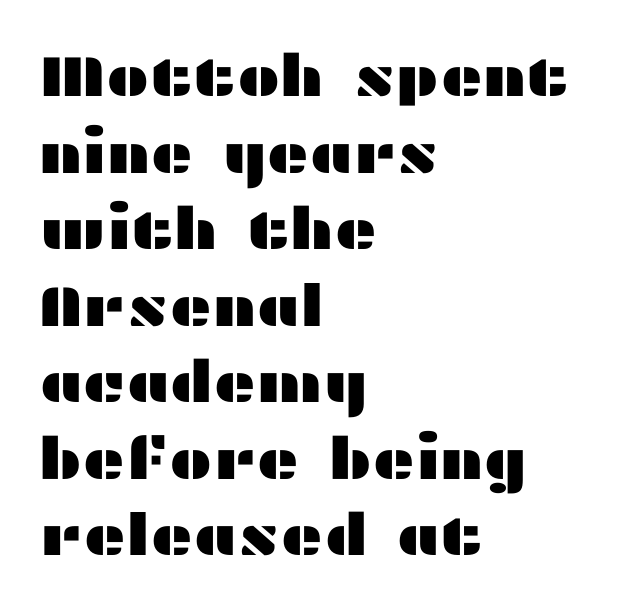
The image shows 58 px wide sans-serif type, upright; set left-aligned, normal line spacing (1.32x), normal letter spacing, not underlined; medium stroke contrast and a medium x-height.
